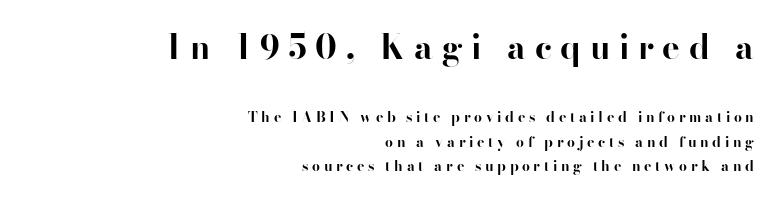
{"serif": "yes", "italic": "no", "bold": "yes", "weight": "bold", "width": "normal", "stroke_contrast": "high", "x_height": "small", "monospaced": "no", "underline": "no", "align": "right", "line_spacing_ratio": 1.77, "letter_spacing": "wide", "letter_spacing_em": 0.26, "larger_block": "first", "size_ratio": 2.36, "glyph_px": 33}
